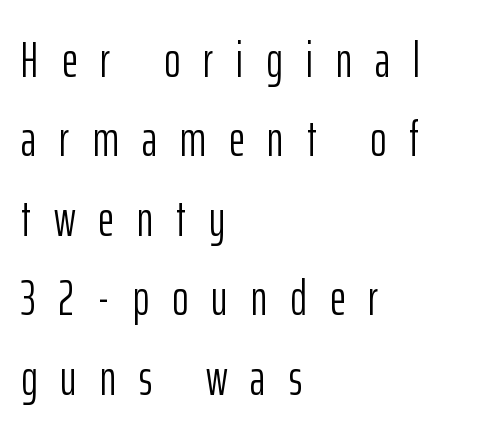
A typesetter would call this leading conventional body-copy spacing. The space beneath each line is pristine and unruled. Font category for this specimen: sans-serif. The face looks like a standard text weight, possibly lighter.
